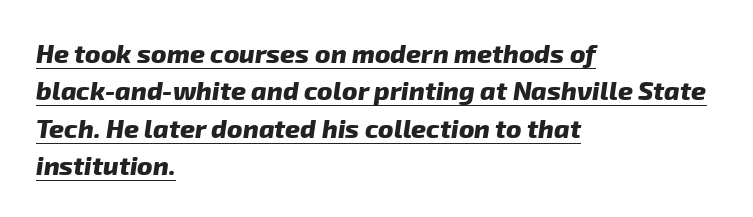
Q: Is the text bold? A: Yes.
Q: Is the text underlined? A: Yes.
Q: How is the paragraph aligned? A: Left-aligned.
Q: Is the spacing between letters normal or unusually wide? A: Normal.
Q: Is the spacing between lines tight, normal or loose? A: Normal.
